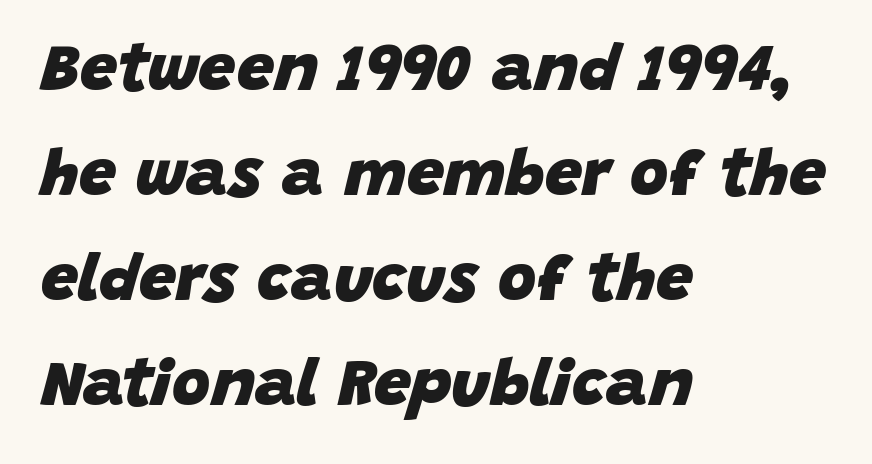
Q: Is the text bold? A: Yes.
Q: Is the text italic (slanted)? A: Yes, it leans right by about 15 degrees.
Q: Is the text underlined? A: No.
Q: How is the paragraph aligned? A: Left-aligned.
Q: Is the spacing between letters normal or unusually wide? A: Normal.
Q: Is the spacing between lines tight, normal or loose? A: Normal.
Q: Width (condensed, normal, or wide)? A: Normal.
Q: Stroke contrast? A: Low.
Q: x-height? A: Large.
Q: Monospaced? A: No.
